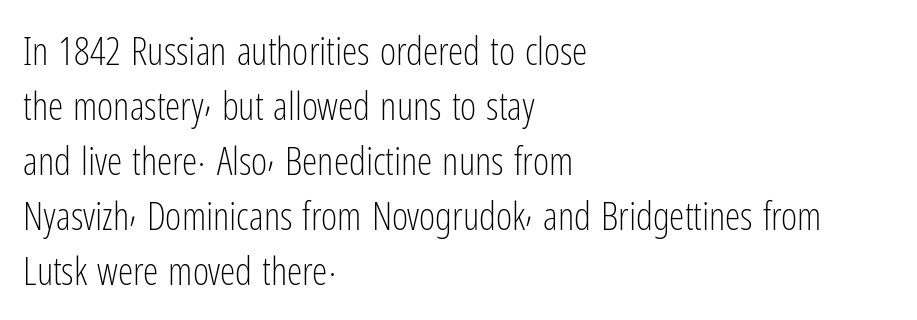
The image shows 39 px light, condensed sans-serif type, upright; set left-aligned, normal line spacing (1.41x), normal letter spacing, not underlined; low stroke contrast and a medium x-height.
